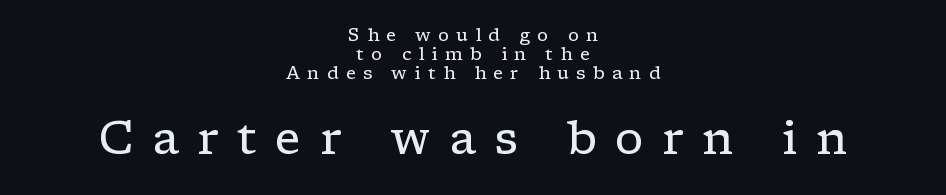
Each letter's strokes conclude with small projecting serifs. The rag falls on both sides of this text block equally. Does the lettering tilt? It doesn't — this is upright. Whoever set this made the second block the dominant, larger element. Underlining? Definitely not there.
